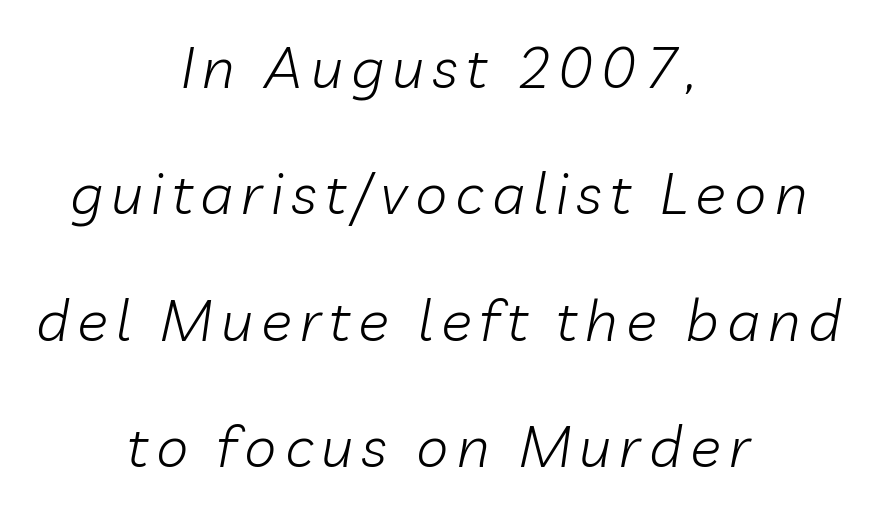
Type without underlining. A great deal of white space separates one row of letters from the next. When letters slant like this, we call the style italic. Looks like regular typesetting: each glyph gets only the width it needs.
